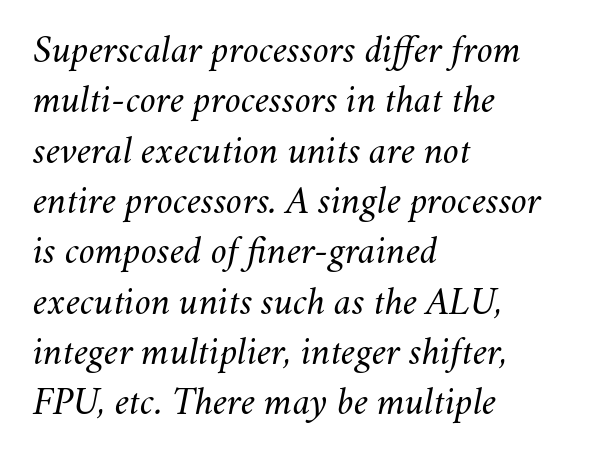
A typesetter would call this proportional, since set widths differ per character. The specimen omits any rule beneath the text block's lines. Letters have the restrained weight of plain body copy at most. Designer's note — italics engaged.
